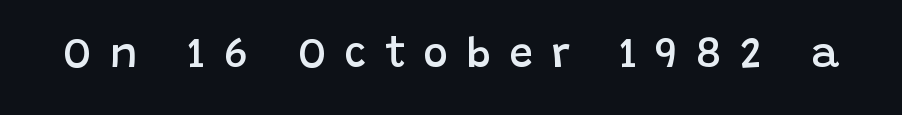
{"serif": "no", "italic": "no", "bold": "semi", "weight": "semibold", "width": "normal", "stroke_contrast": "low", "x_height": "large", "monospaced": "no", "underline": "no", "letter_spacing": "wide", "letter_spacing_em": 0.44, "glyph_px": 42}
